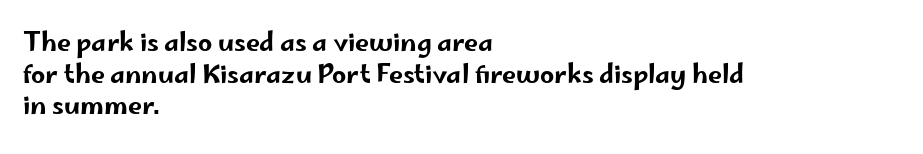
Q: Is the text italic (slanted)? A: No, it is upright.
Q: Is the text underlined? A: No.
Q: How is the paragraph aligned? A: Left-aligned.
Q: Is the spacing between letters normal or unusually wide? A: Normal.
Q: Is the spacing between lines tight, normal or loose? A: Normal.
